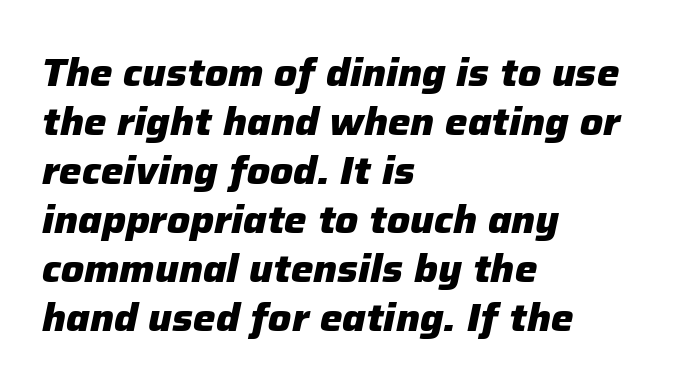
{"italic": "yes", "lean": "right", "slant_degrees": 12, "bold": "yes", "weight": "heavy", "width": "normal", "stroke_contrast": "low", "x_height": "medium", "monospaced": "no", "underline": "no", "align": "left", "line_spacing": "normal", "line_spacing_ratio": 1.29, "letter_spacing": "normal", "letter_spacing_em": 0.0, "glyph_px": 38}
